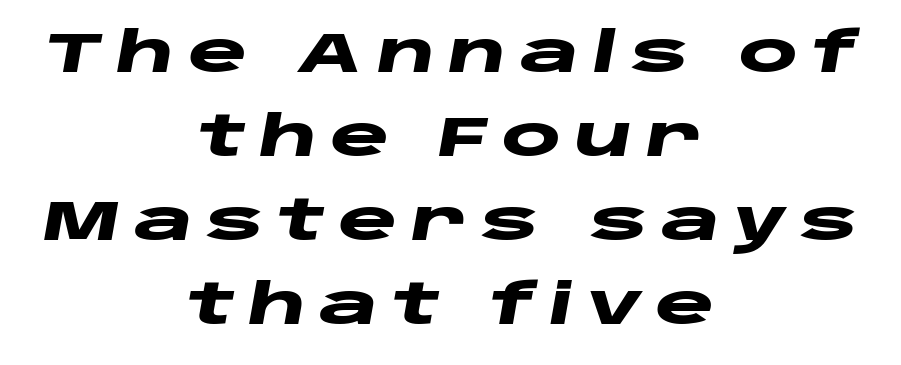
The image shows 56 px heavy, wide type, italic (leaning right); set centered, normal line spacing (1.5x), unusually wide letter spacing (+0.24 em), not underlined; low stroke contrast and a large x-height.
